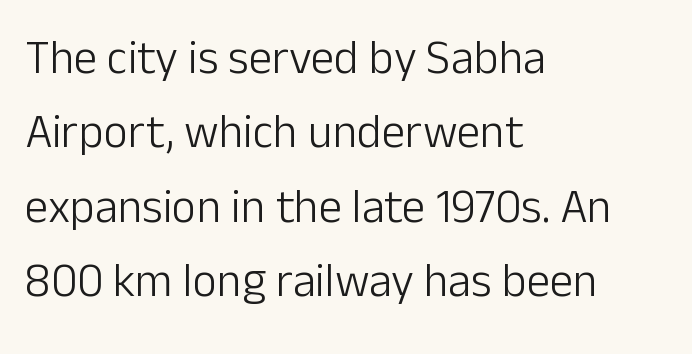
The image shows 47 px light sans-serif type, upright; set left-aligned, normal line spacing (1.58x), normal letter spacing, not underlined; low stroke contrast and a medium x-height.
